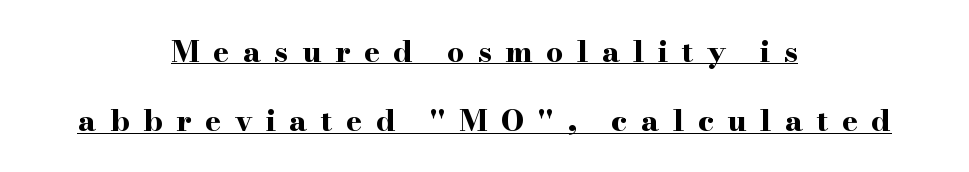
{"serif": "yes", "italic": "no", "bold": "yes", "weight": "bold", "width": "wide", "stroke_contrast": "high", "x_height": "small", "monospaced": "no", "underline": "yes", "align": "center", "line_spacing": "loose", "line_spacing_ratio": 2.31, "letter_spacing": "wide", "letter_spacing_em": 0.45, "glyph_px": 30}
